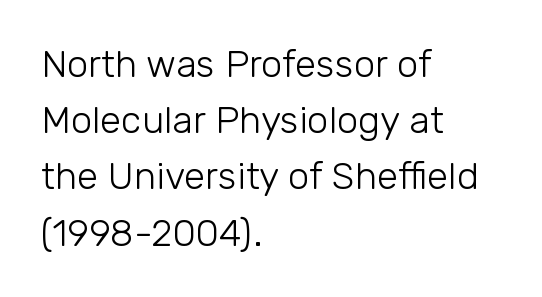
Q: Is the text bold? A: No.
Q: Is the text italic (slanted)? A: No, it is upright.
Q: Is the typeface a serif or a sans-serif typeface? A: Sans-serif.
Q: Is the text underlined? A: No.
Q: How is the paragraph aligned? A: Left-aligned.
Q: Is the spacing between letters normal or unusually wide? A: Normal.
Q: Is the spacing between lines tight, normal or loose? A: Normal.
Q: Width (condensed, normal, or wide)? A: Normal.
Q: Stroke contrast? A: Low.
Q: x-height? A: Medium.
Q: Monospaced? A: No.
